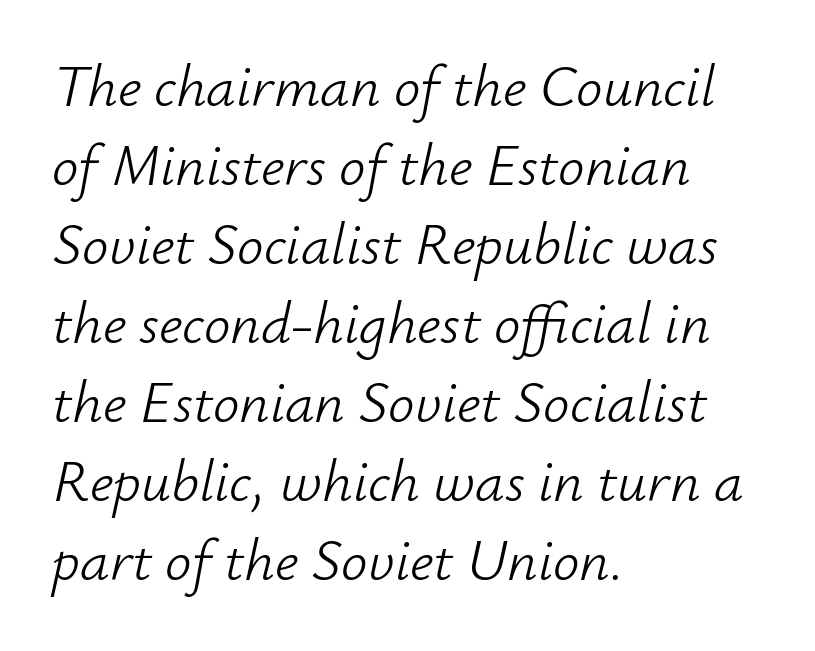
The letters are slanted; this is an italic face. The letters advance in unequal steps, a hallmark of proportional type. Notice how the passage keeps a crisp vertical edge on the left only. Compared with typical paragraphs, the rows here are spaced about the same. Is the type heavy? It reads as light-to-regular instead. This sample uses plain, unmodified letter spacing.
